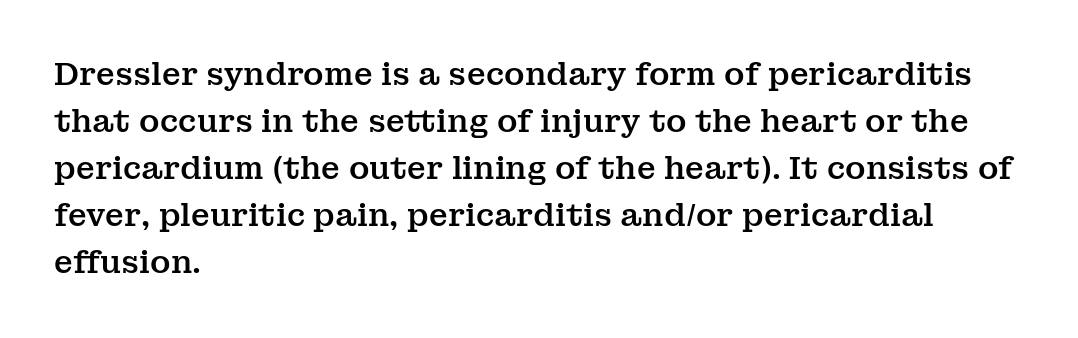
Q: Is the text italic (slanted)? A: No, it is upright.
Q: Is the typeface a serif or a sans-serif typeface? A: Serif.
Q: Is the text underlined? A: No.
Q: How is the paragraph aligned? A: Left-aligned.
Q: Is the spacing between letters normal or unusually wide? A: Normal.
Q: Is the spacing between lines tight, normal or loose? A: Normal.
Q: Width (condensed, normal, or wide)? A: Normal.
Q: Stroke contrast? A: Medium.
Q: x-height? A: Medium.
Q: Monospaced? A: No.
